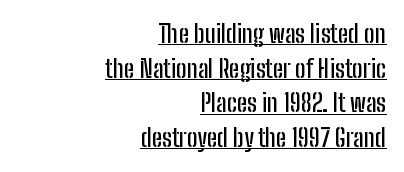
Q: Is the text italic (slanted)? A: No, it is upright.
Q: Is the text underlined? A: Yes.
Q: How is the paragraph aligned? A: Right-aligned.
Q: Is the spacing between letters normal or unusually wide? A: Normal.
Q: Is the spacing between lines tight, normal or loose? A: Normal.
